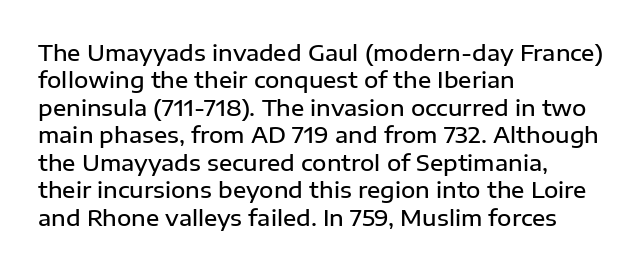
{"italic": "no", "bold": "semi", "underline": "no", "align": "left", "line_spacing": "normal", "line_spacing_ratio": 1.25, "letter_spacing": "normal", "letter_spacing_em": 0.0, "glyph_px": 22}
